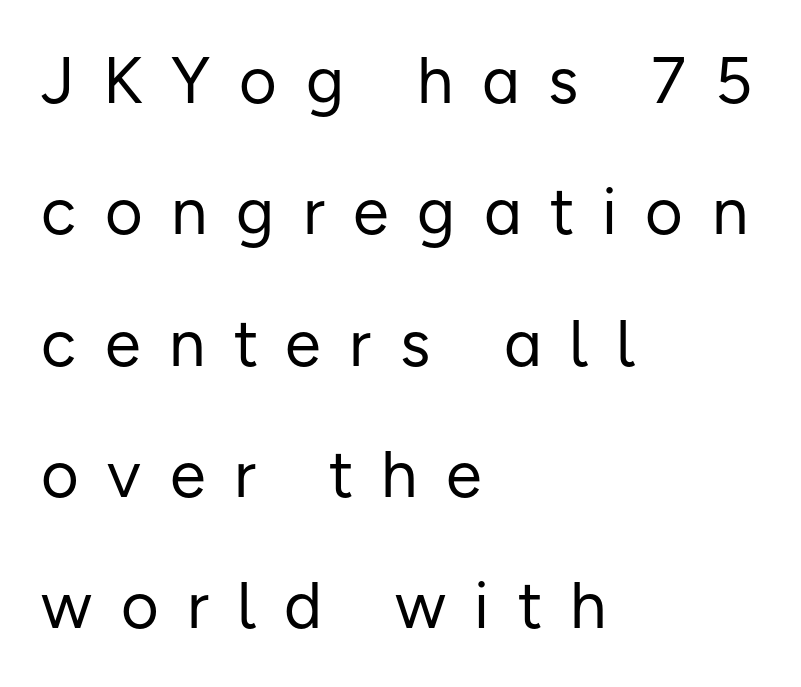
{"serif": "no", "italic": "no", "bold": "no", "weight": "regular", "width": "normal", "stroke_contrast": "low", "x_height": "medium", "monospaced": "no", "underline": "no", "align": "left", "line_spacing": "loose", "line_spacing_ratio": 2.02, "letter_spacing": "wide", "letter_spacing_em": 0.44, "glyph_px": 65}
